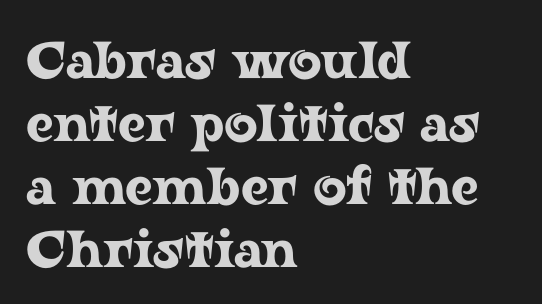
The image shows 52 px wide serif type, upright; set left-aligned, line spacing 1.21x, normal letter spacing, not underlined; low stroke contrast and a medium x-height.
